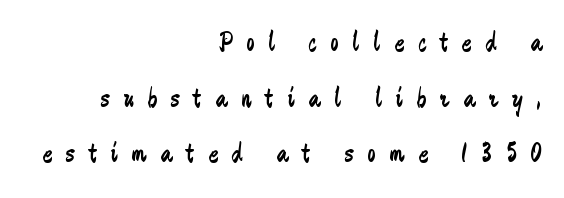
{"serif": "no", "bold": "no", "weight": "regular", "width": "condensed", "stroke_contrast": "low", "x_height": "small", "monospaced": "no", "underline": "no", "align": "right", "line_spacing": "loose", "line_spacing_ratio": 1.92, "letter_spacing": "wide", "letter_spacing_em": 0.48, "glyph_px": 29}
